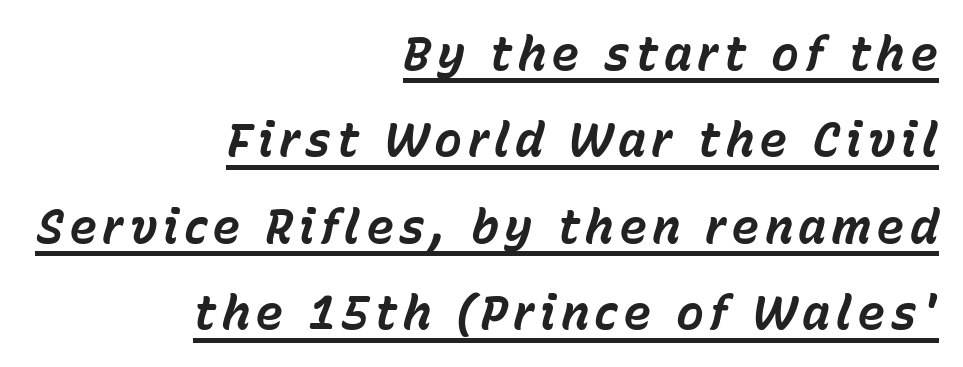
Looks like regular typesetting: each glyph gets only the width it needs. Which margin do the lines hug? The right one — the left edge is uneven. Is there an underline? Yes — a line sits under the letters. The characters look thick and weighty, a clear bold. The passage shown leans; its letterforms are oblique.
